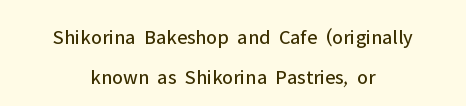
{"italic": "no", "bold": "no", "underline": "no", "align": "center", "line_spacing": "loose", "line_spacing_ratio": 1.91, "letter_spacing": "normal", "letter_spacing_em": 0.0, "glyph_px": 21}
